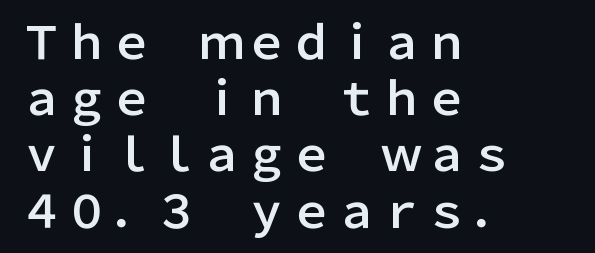
Regarding leading, the lines here are spaced in the standard way. The rendering uses natural spacing where letterforms have individual widths. Where is the straight margin? On the left. Look at the bottom of the vertical strokes: they stop flat, with no serifs. The passage shown has conventional tracking throughout.
